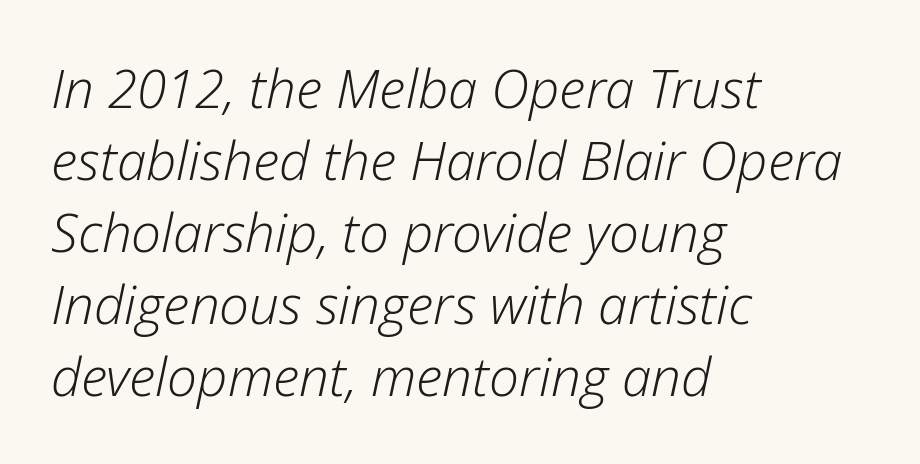
{"italic": "yes", "lean": "right", "slant_degrees": 12, "bold": "no", "weight": "light", "width": "normal", "stroke_contrast": "low", "x_height": "medium", "monospaced": "no", "underline": "no", "align": "left", "line_spacing": "normal", "line_spacing_ratio": 1.36, "letter_spacing": "normal", "letter_spacing_em": 0.0, "glyph_px": 53}
